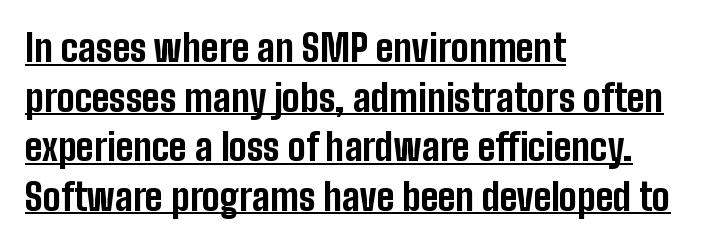
Q: Is the text bold? A: Yes.
Q: Is the text italic (slanted)? A: No, it is upright.
Q: Is the typeface a serif or a sans-serif typeface? A: Sans-serif.
Q: Is the text underlined? A: Yes.
Q: How is the paragraph aligned? A: Left-aligned.
Q: Is the spacing between letters normal or unusually wide? A: Normal.
Q: Is the spacing between lines tight, normal or loose? A: Normal.
Q: Width (condensed, normal, or wide)? A: Condensed.
Q: Stroke contrast? A: Low.
Q: x-height? A: Medium.
Q: Monospaced? A: No.
